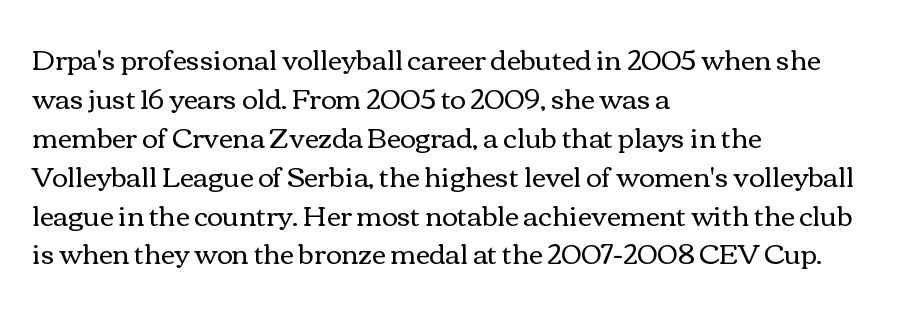
{"italic": "no", "bold": "no", "underline": "no", "align": "left", "line_spacing": "normal", "line_spacing_ratio": 1.44, "letter_spacing": "normal", "letter_spacing_em": 0.0, "glyph_px": 27}
